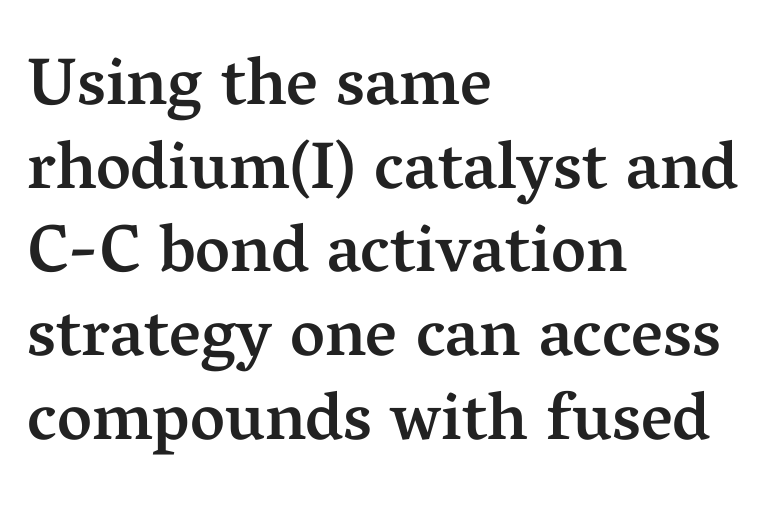
Q: Is the text bold? A: Semi-bold.
Q: Is the text italic (slanted)? A: No, it is upright.
Q: Is the typeface a serif or a sans-serif typeface? A: Serif.
Q: Is the text underlined? A: No.
Q: How is the paragraph aligned? A: Left-aligned.
Q: Is the spacing between letters normal or unusually wide? A: Normal.
Q: Is the spacing between lines tight, normal or loose? A: Normal.
Q: Width (condensed, normal, or wide)? A: Normal.
Q: Stroke contrast? A: Medium.
Q: x-height? A: Medium.
Q: Monospaced? A: No.
